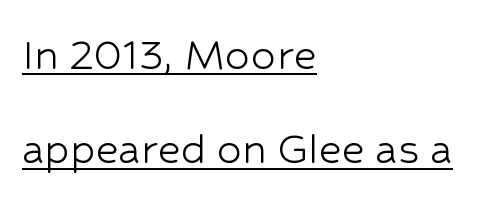
Q: Is the text bold? A: No.
Q: Is the text italic (slanted)? A: No, it is upright.
Q: Is the typeface a serif or a sans-serif typeface? A: Sans-serif.
Q: Is the text underlined? A: Yes.
Q: How is the paragraph aligned? A: Left-aligned.
Q: Is the spacing between letters normal or unusually wide? A: Normal.
Q: Width (condensed, normal, or wide)? A: Normal.
Q: Stroke contrast? A: Low.
Q: x-height? A: Medium.
Q: Monospaced? A: No.
